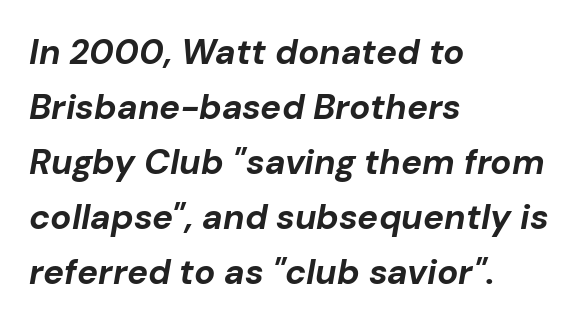
The image shows 35 px bold type, italic (leaning right); set left-aligned, normal line spacing (1.57x), normal letter spacing, not underlined; low stroke contrast and a medium x-height.
